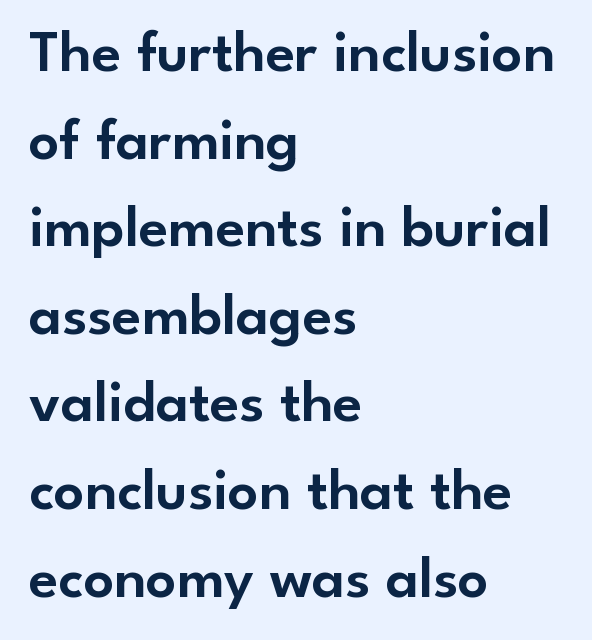
Q: Is the text italic (slanted)? A: No, it is upright.
Q: Is the typeface a serif or a sans-serif typeface? A: Sans-serif.
Q: Is the text underlined? A: No.
Q: How is the paragraph aligned? A: Left-aligned.
Q: Is the spacing between letters normal or unusually wide? A: Normal.
Q: Is the spacing between lines tight, normal or loose? A: Normal.
Q: Width (condensed, normal, or wide)? A: Normal.
Q: Stroke contrast? A: Low.
Q: x-height? A: Small.
Q: Monospaced? A: No.
